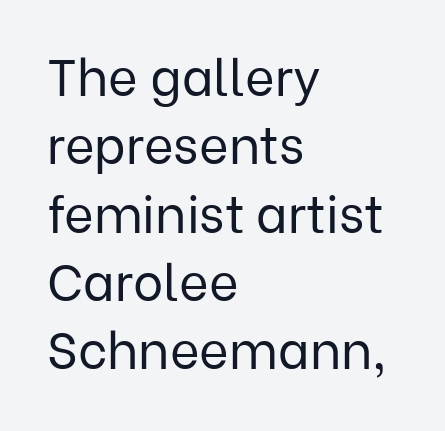
The image shows 51 px regular-weight sans-serif type, upright; set left-aligned, normal line spacing (1.34x), normal letter spacing, not underlined; low stroke contrast and a medium x-height.
